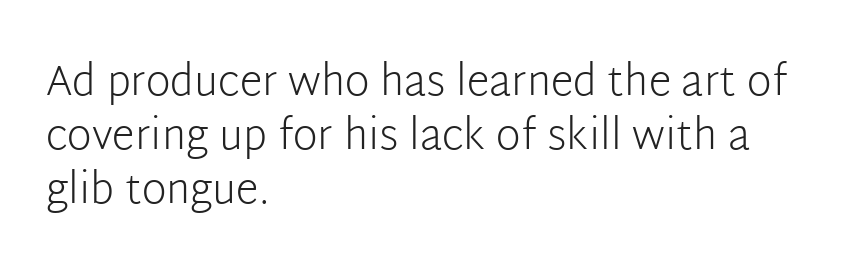
The rag falls on the right side of this text block. Quick note: interline space is typical. Honestly, the letter spacing is just normal — you wouldn't notice it. Each letter's strokes conclude bluntly, with no projecting serifs. Weight: not bold — regular or lighter.
